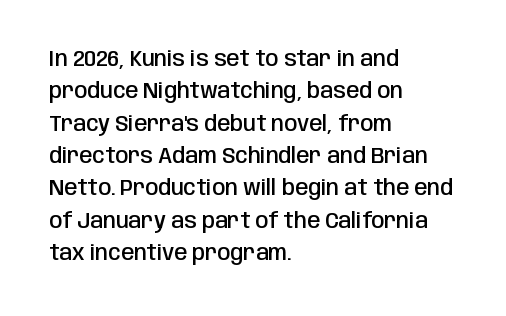
Italic? Not at all — the glyphs are vertical. Visually the block forms a straight wall on the left and a jagged coastline on the right. The horizontal fit of the characters is conventional and even. No word sits above an underline.
